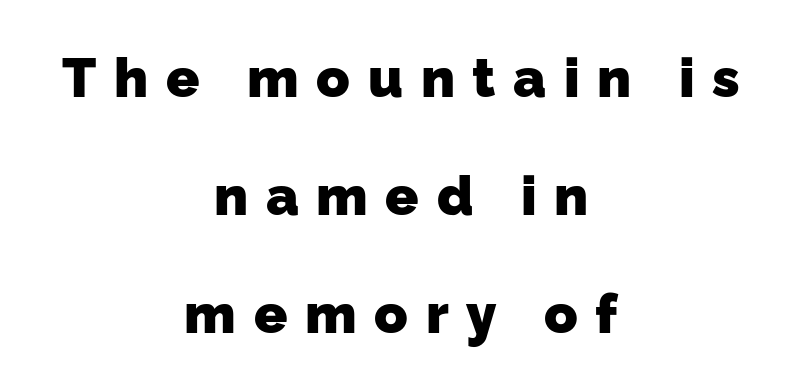
Q: Is the text bold? A: Yes.
Q: Is the typeface a serif or a sans-serif typeface? A: Sans-serif.
Q: Is the text underlined? A: No.
Q: How is the paragraph aligned? A: Centered.
Q: Is the spacing between letters normal or unusually wide? A: Unusually wide.
Q: Is the spacing between lines tight, normal or loose? A: Loose.
Q: Width (condensed, normal, or wide)? A: Normal.
Q: Stroke contrast? A: Low.
Q: x-height? A: Medium.
Q: Monospaced? A: No.
